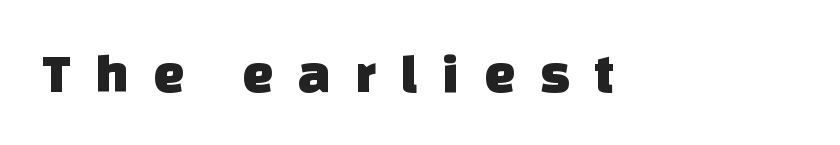
The image shows 56 px sans-serif type; set unusually wide letter spacing (+0.44 em), not underlined; low stroke contrast and a large x-height.
